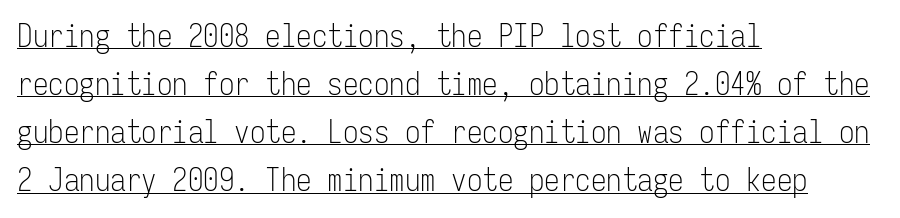
Successive baselines arrive at the customary interval. The line texture is even and compact thanks to regular tracking. Stem width sits at or under what a default text font uses. The passage shown is typed in a monospace face where columns stay perfectly aligned. The text block is weighted toward the left margin, trailing off unevenly rightward. What kind of face is this? One without serifs — a sans.
